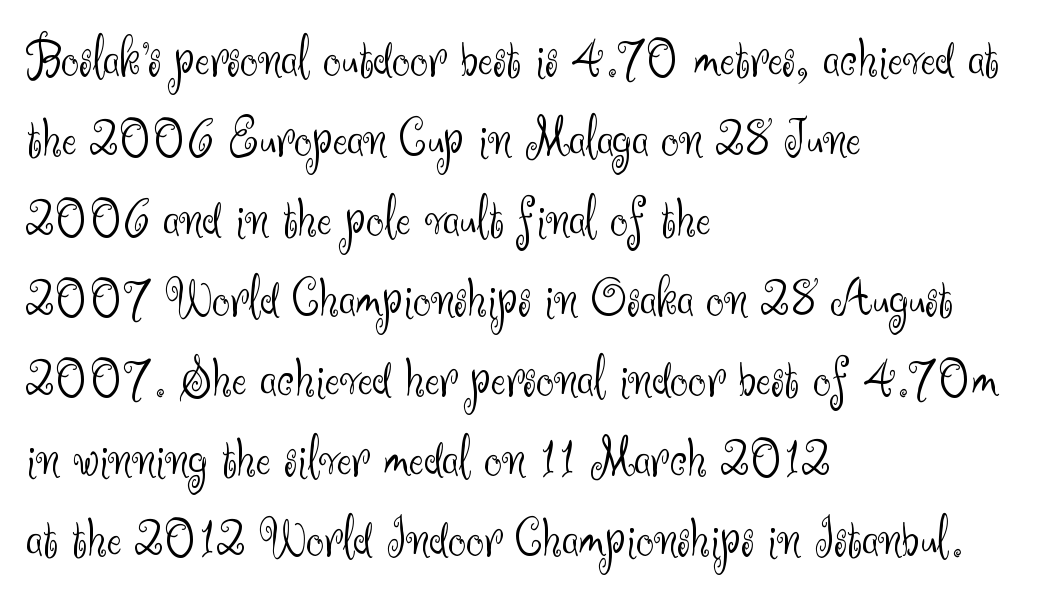
The image shows 56 px light sans-serif type, upright; set left-aligned, normal line spacing (1.43x), normal letter spacing, not underlined; medium stroke contrast and a small x-height.
